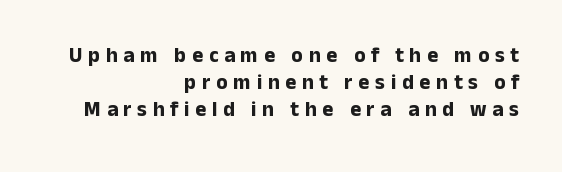
Short and long lines alike share a common ending point at right. Strokes here are thick enough to call this a true bold. The passage shown stacks its lines at a standard gap. The gap between lines stays unmarked.
